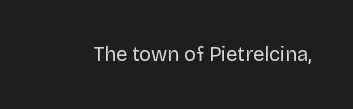
Q: Is the text bold? A: No.
Q: Is the text italic (slanted)? A: No, it is upright.
Q: Is the text underlined? A: No.
Q: Is the spacing between letters normal or unusually wide? A: Normal.
